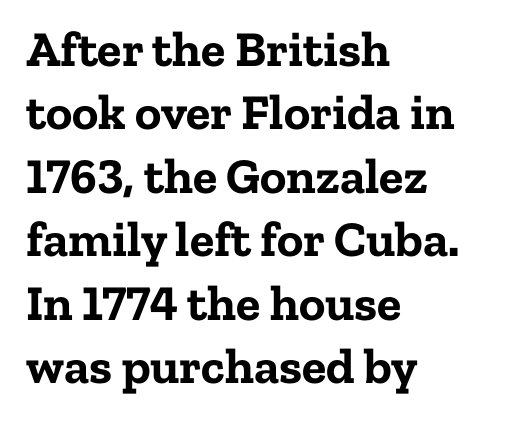
Type style note: has serifs. Weight check: bold — yes, fully. Type without underlining. The passage is arranged the way most books set body copy — flush left.
